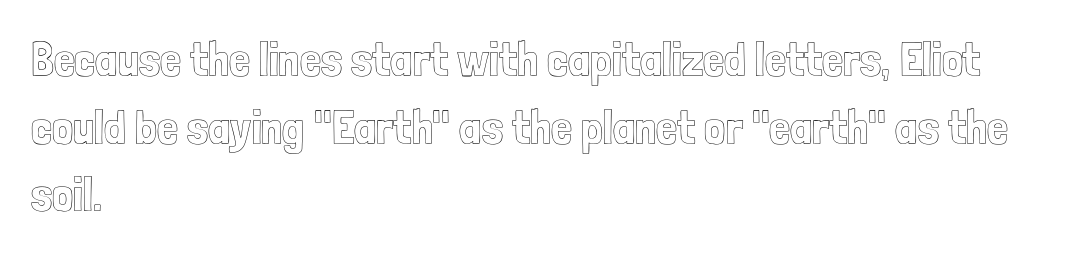
{"italic": "no", "width": "condensed", "x_height": "medium", "monospaced": "no", "underline": "no", "align": "left", "line_spacing": "normal", "line_spacing_ratio": 1.44, "letter_spacing": "normal", "letter_spacing_em": 0.0, "glyph_px": 47}
